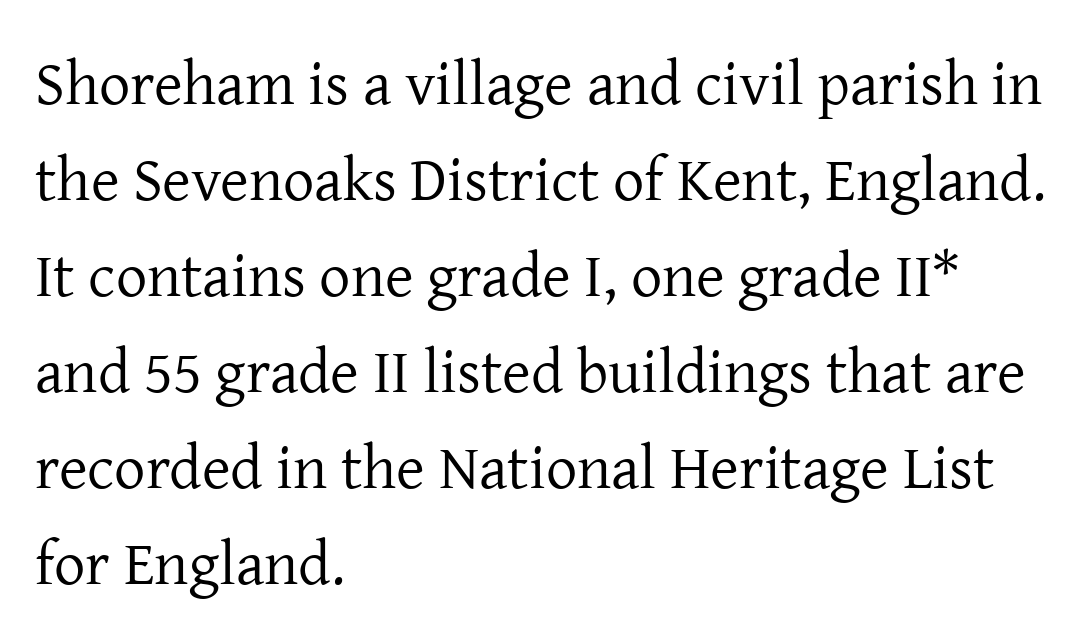
Q: Is the text bold? A: No.
Q: Is the text italic (slanted)? A: No, it is upright.
Q: Is the typeface a serif or a sans-serif typeface? A: Serif.
Q: Is the text underlined? A: No.
Q: How is the paragraph aligned? A: Left-aligned.
Q: Is the spacing between letters normal or unusually wide? A: Normal.
Q: Is the spacing between lines tight, normal or loose? A: Normal.
Q: Width (condensed, normal, or wide)? A: Normal.
Q: Stroke contrast? A: Low.
Q: x-height? A: Medium.
Q: Monospaced? A: No.
